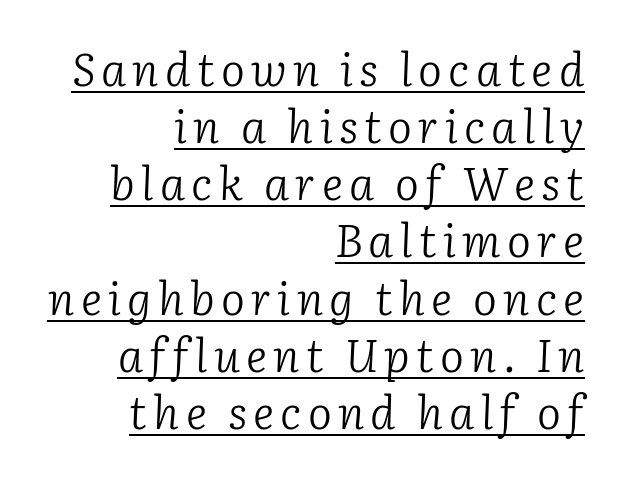
Summary of weight: not heavy and not bold. The type family on display is of the serif kind. Underlined type. Posture: slanted. Vertically, the passage feels balanced, rows spaced as you'd expect.
